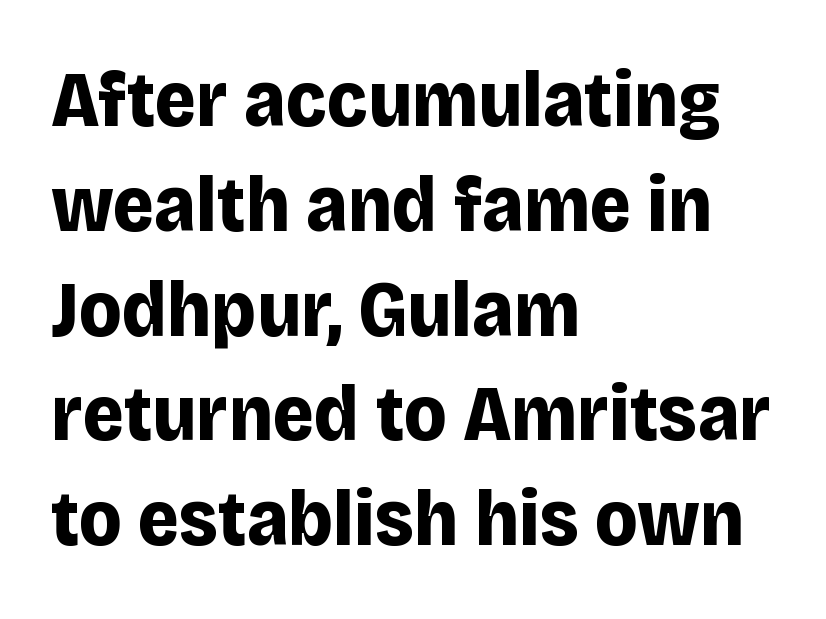
Glyph-to-glyph distance matches everyday printed text. The face used here is proportionally spaced, like ordinary book or web type. Notice how thick the strokes are: this is what a full bold looks like. A classic flush-left, rag-right setting is used for this passage. Observe the absence of serifs on each vertical stroke in this sample.
